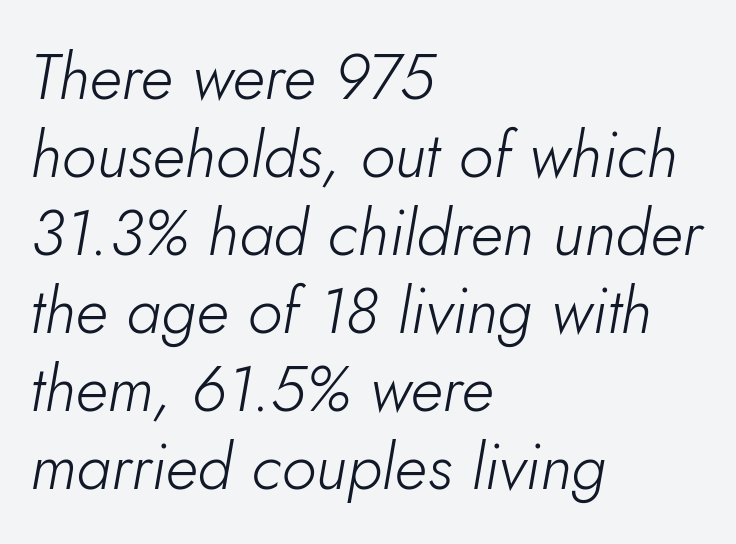
The image shows 64 px light type, italic (leaning right); set left-aligned, line spacing 1.22x, normal letter spacing, not underlined; low stroke contrast and a small x-height.
